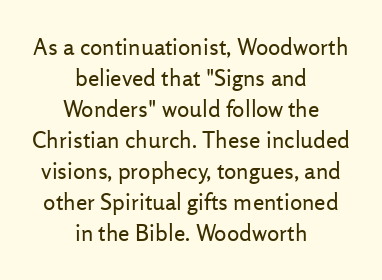
Glyph-to-glyph distance matches everyday printed text. Stroke thickness stays within the range of a standard reading face or lighter. Typeset on center — no edge is straight. Characters remain perfectly vertical along every line. This rendering features lettering with no underline.
